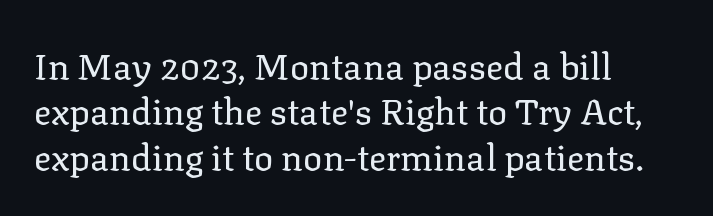
If you measured baseline to baseline, you'd find a middling distance. No italicization has been applied; the sample stays upright. The rendering shows small feet on the letterforms — a serif design. Stems and bowls with no extra thickness — not bold. Think of a printed novel: that variable character pitch is what you see here. Tracking here is standard; glyphs follow each other at the usual distance.
